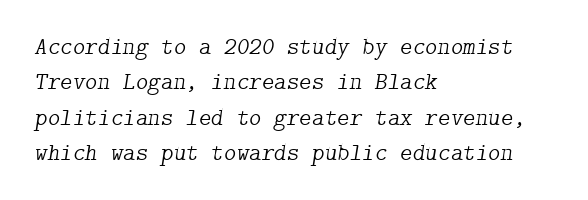
Q: Is the text bold? A: No.
Q: Is the text italic (slanted)? A: Yes, it leans right by about 9 degrees.
Q: Is the text underlined? A: No.
Q: How is the paragraph aligned? A: Left-aligned.
Q: Is the spacing between letters normal or unusually wide? A: Normal.
Q: Is the spacing between lines tight, normal or loose? A: Normal.
